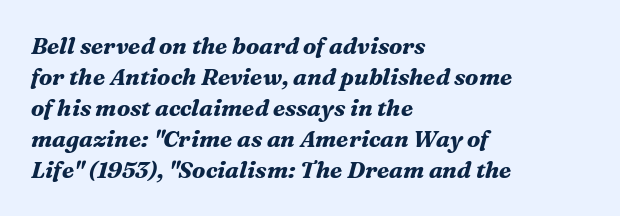
The baseline area is clear. Each word holds together tightly as a unit, with standard inter-letter gaps. Look at the stroke-to-counter ratio: heavy, a bold. Is the type slanted? Yes — the strokes lean at a clear angle.
